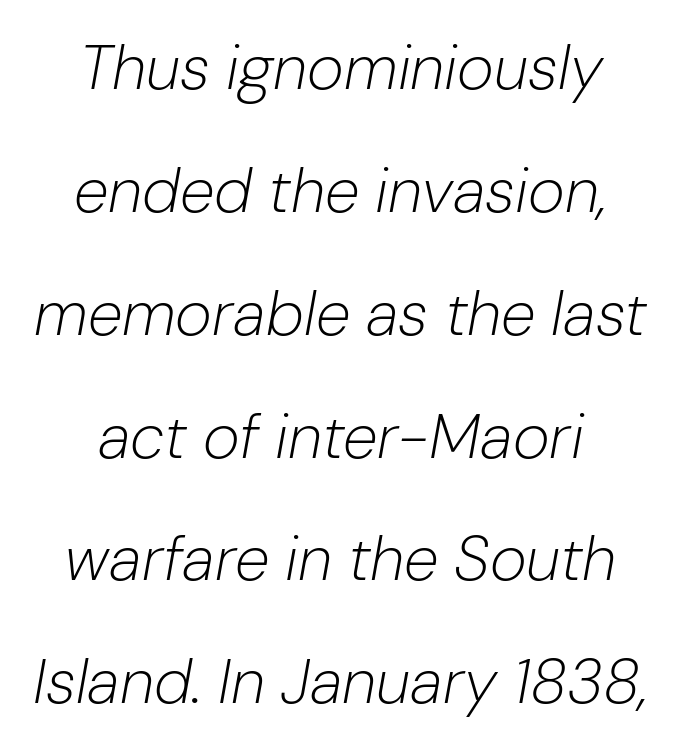
Q: Is the text bold? A: No.
Q: Is the text italic (slanted)? A: Yes, it leans right by about 10 degrees.
Q: Is the text underlined? A: No.
Q: How is the paragraph aligned? A: Centered.
Q: Is the spacing between letters normal or unusually wide? A: Normal.
Q: Is the spacing between lines tight, normal or loose? A: Loose.
Q: Width (condensed, normal, or wide)? A: Normal.
Q: Stroke contrast? A: Low.
Q: x-height? A: Medium.
Q: Monospaced? A: No.
